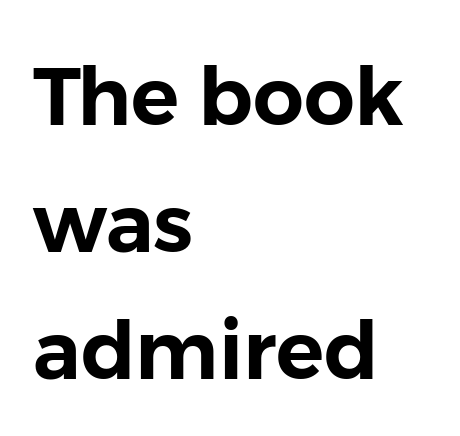
Q: Is the text italic (slanted)? A: No, it is upright.
Q: Is the typeface a serif or a sans-serif typeface? A: Sans-serif.
Q: Is the text underlined? A: No.
Q: How is the paragraph aligned? A: Left-aligned.
Q: Is the spacing between letters normal or unusually wide? A: Normal.
Q: Is the spacing between lines tight, normal or loose? A: Normal.
Q: Width (condensed, normal, or wide)? A: Normal.
Q: Stroke contrast? A: Low.
Q: x-height? A: Medium.
Q: Monospaced? A: No.
